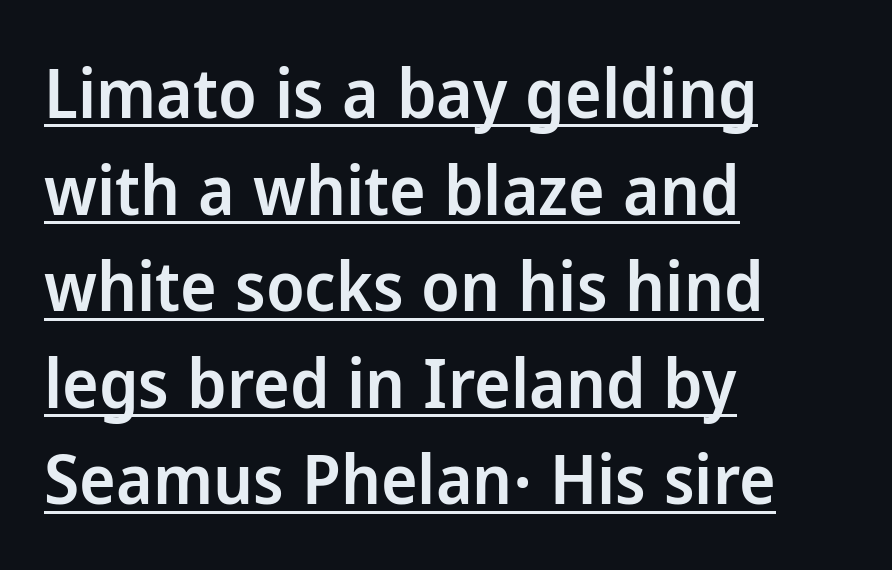
{"serif": "no", "italic": "no", "bold": "semi", "weight": "semibold", "width": "normal", "stroke_contrast": "low", "x_height": "medium", "monospaced": "no", "underline": "yes", "align": "left", "line_spacing": "normal", "line_spacing_ratio": 1.4, "letter_spacing": "normal", "letter_spacing_em": 0.0, "glyph_px": 69}
